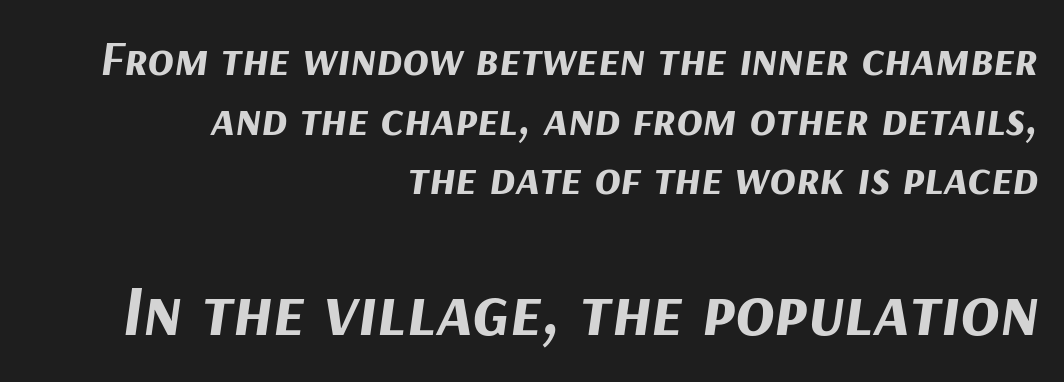
Reading down the block, your eye finds every line finishing at a fixed right position. On the weight axis this lands at bold, roughly 700. Small over large — that's the arrangement of the two blocks here. There is no visible air inserted between adjacent glyphs.
